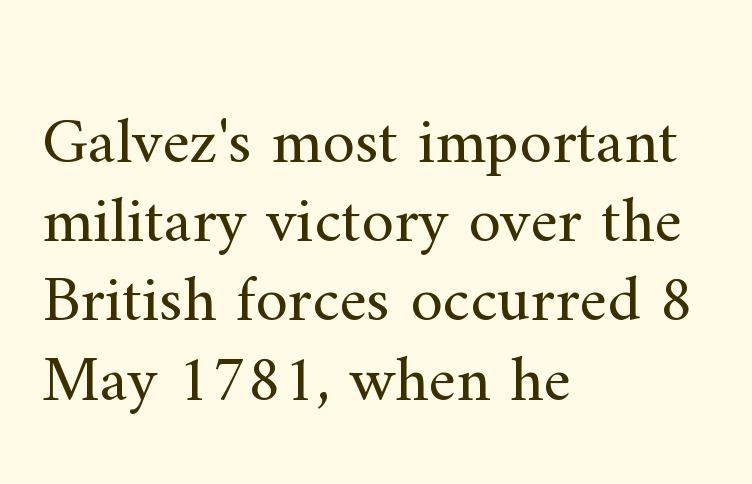
The image shows 66 px regular-weight serif type, upright; set left-aligned, line spacing 1.2x, normal letter spacing, not underlined; medium stroke contrast and a small x-height.
